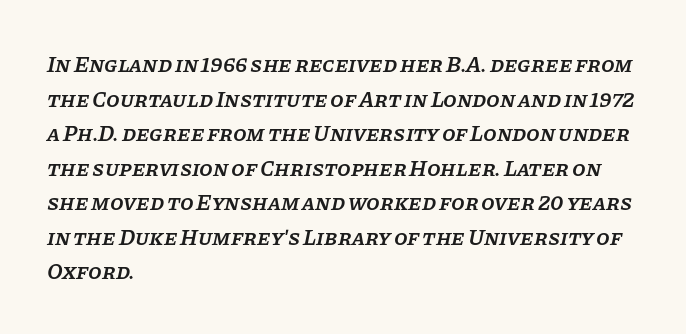
The image shows 22 px text type, italic (leaning right); set left-aligned, normal line spacing (1.57x), normal letter spacing, not underlined.
